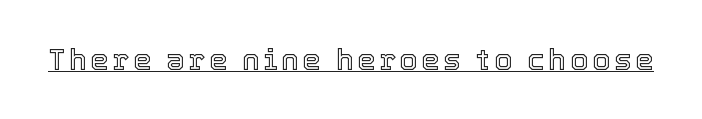
The image shows 29 px text type, upright; set underlined; a medium x-height.
